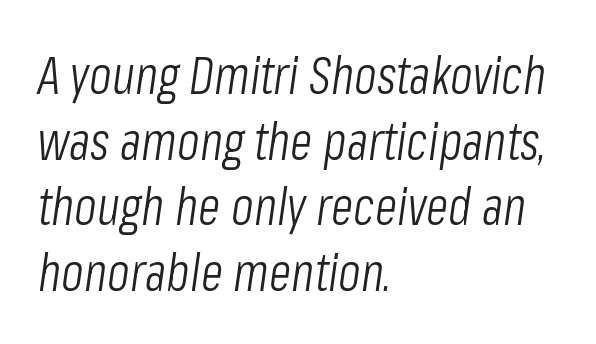
Q: Is the text bold? A: No.
Q: Is the text italic (slanted)? A: Yes, it leans right by about 8 degrees.
Q: Is the text underlined? A: No.
Q: How is the paragraph aligned? A: Left-aligned.
Q: Is the spacing between letters normal or unusually wide? A: Normal.
Q: Is the spacing between lines tight, normal or loose? A: Normal.
Q: Width (condensed, normal, or wide)? A: Condensed.
Q: Stroke contrast? A: Low.
Q: x-height? A: Medium.
Q: Monospaced? A: No.
